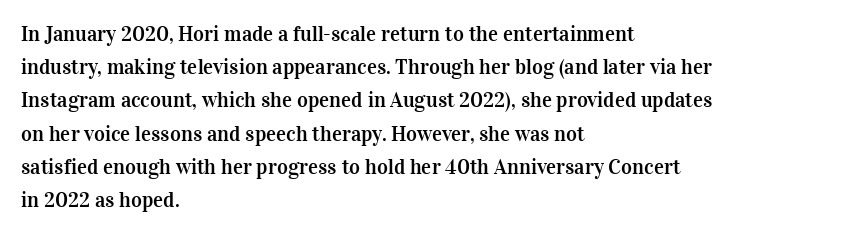
The tracking reads as untouched default to a designer's eye. Anything drawn beneath the words? Only blank space. Leading: standard. The lettering holds an erect, upright posture throughout.
